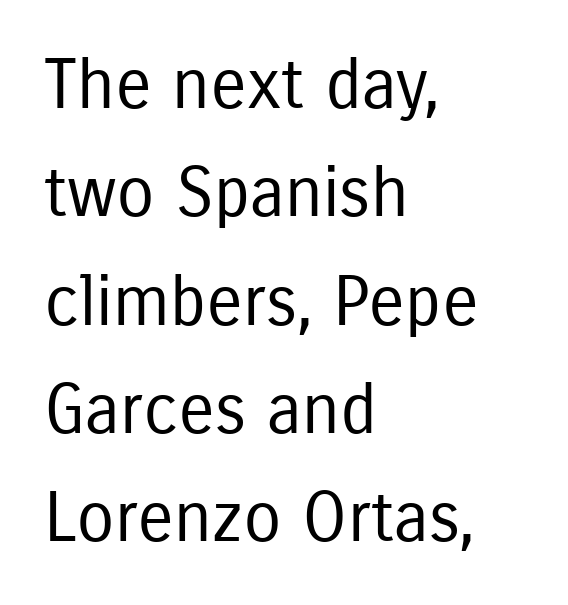
{"serif": "no", "italic": "no", "bold": "no", "weight": "regular", "width": "condensed", "stroke_contrast": "low", "x_height": "medium", "monospaced": "no", "underline": "no", "align": "left", "line_spacing": "normal", "line_spacing_ratio": 1.57, "letter_spacing": "normal", "letter_spacing_em": 0.0, "glyph_px": 69}
